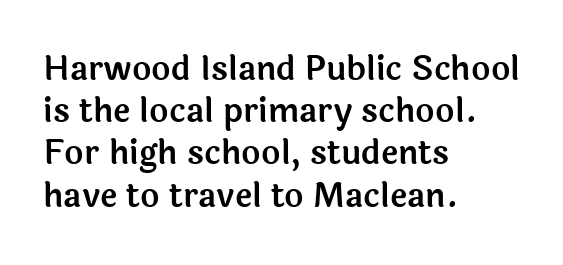
{"serif": "no", "italic": "no", "width": "normal", "x_height": "medium", "monospaced": "no", "underline": "no", "align": "left", "line_spacing": "normal", "line_spacing_ratio": 1.28, "letter_spacing": "normal", "letter_spacing_em": 0.0, "glyph_px": 33}
